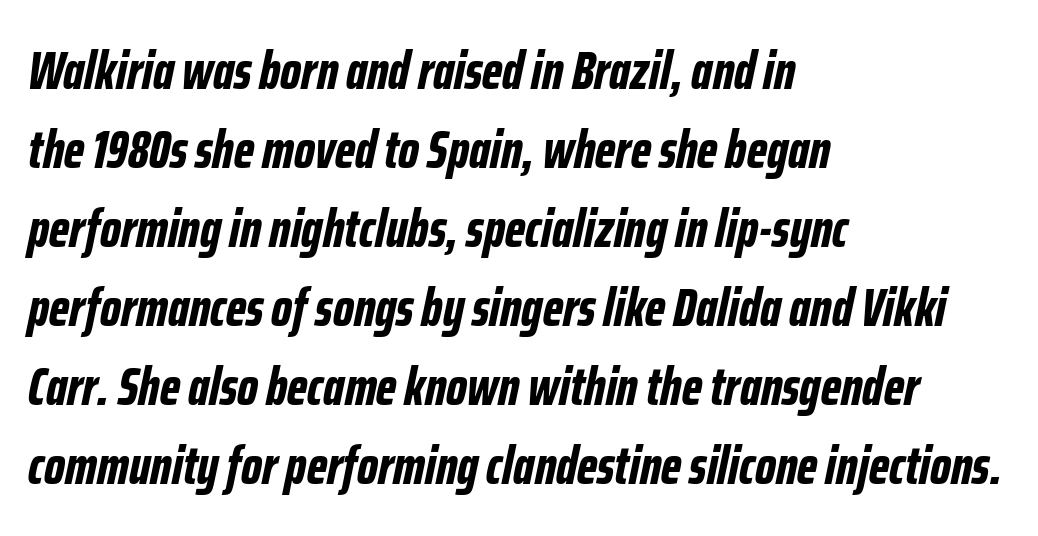
The type is set solid horizontally, with unmodified tracking. Underlining? Definitely not there. The whole block is typeset with a tilt. Horizontal bands of white between lines are of average thickness. Each glyph is drawn with heavy, bold strokes. These lines are set flush left with a ragged right edge.
